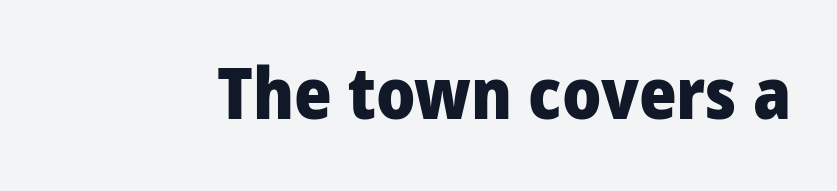
Q: Is the text bold? A: Yes.
Q: Is the text italic (slanted)? A: No, it is upright.
Q: Is the typeface a serif or a sans-serif typeface? A: Sans-serif.
Q: Is the text underlined? A: No.
Q: Is the spacing between letters normal or unusually wide? A: Normal.
Q: Width (condensed, normal, or wide)? A: Condensed.
Q: Stroke contrast? A: Low.
Q: x-height? A: Large.
Q: Monospaced? A: No.
